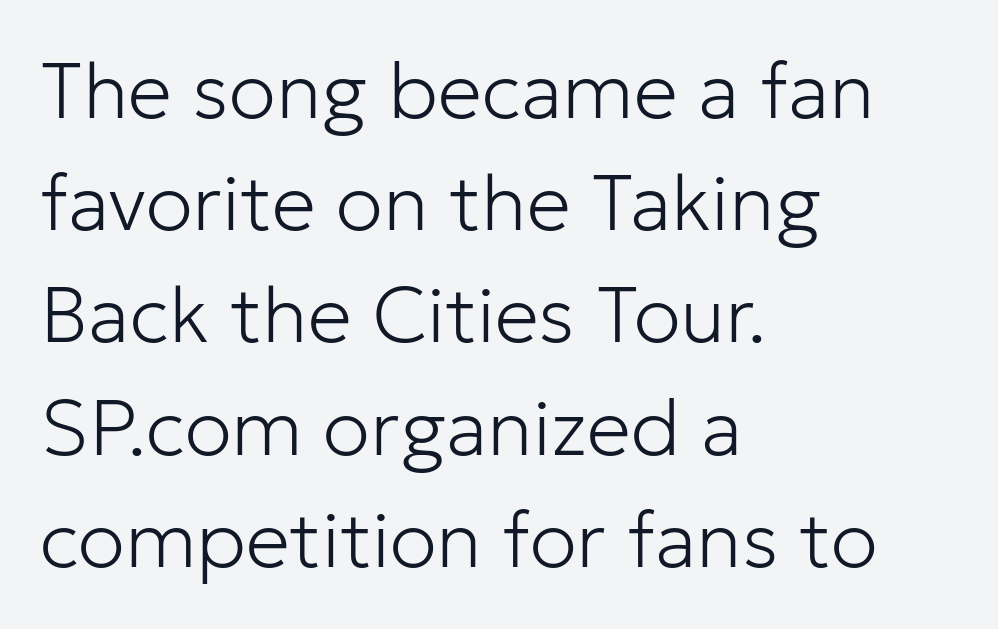
{"serif": "no", "italic": "no", "bold": "no", "weight": "light", "width": "normal", "stroke_contrast": "low", "x_height": "medium", "monospaced": "no", "underline": "no", "align": "left", "line_spacing": "normal", "line_spacing_ratio": 1.42, "letter_spacing": "normal", "letter_spacing_em": 0.0, "glyph_px": 79}
